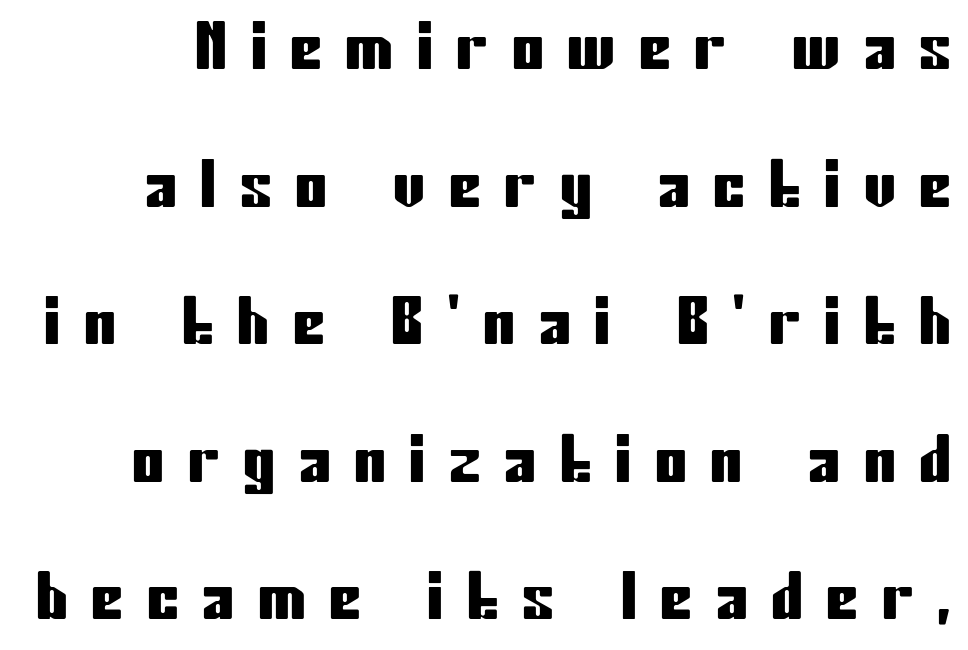
Q: Is the text italic (slanted)? A: No, it is upright.
Q: Is the typeface a serif or a sans-serif typeface? A: Sans-serif.
Q: Is the text underlined? A: No.
Q: Is the spacing between letters normal or unusually wide? A: Unusually wide.
Q: Is the spacing between lines tight, normal or loose? A: Loose.
Q: Width (condensed, normal, or wide)? A: Condensed.
Q: Stroke contrast? A: Low.
Q: x-height? A: Medium.
Q: Monospaced? A: No.
